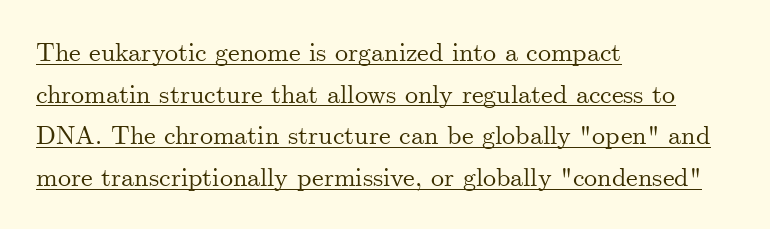
Q: Is the text italic (slanted)? A: No, it is upright.
Q: Is the text underlined? A: Yes.
Q: How is the paragraph aligned? A: Left-aligned.
Q: Is the spacing between letters normal or unusually wide? A: Normal.
Q: Is the spacing between lines tight, normal or loose? A: Normal.
